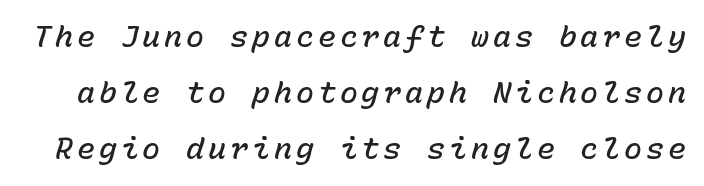
The image shows 30 px semibold type, italic (leaning right), monospaced; set line spacing 1.87x, not underlined; low stroke contrast and a medium x-height.
